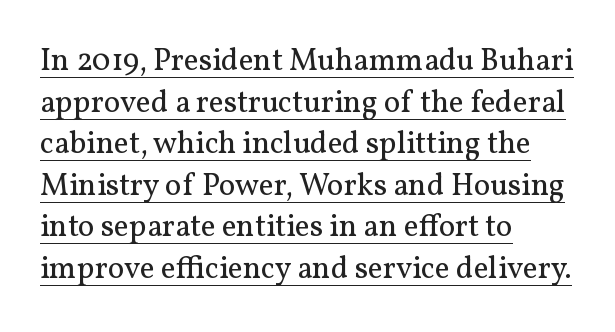
The image shows 31 px regular-weight serif type, upright; set left-aligned, normal line spacing (1.34x), normal letter spacing, underlined; medium stroke contrast and a medium x-height.
